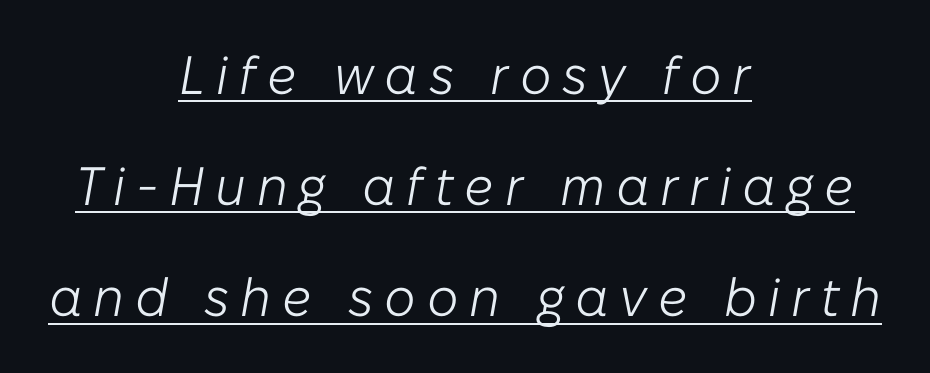
Q: Is the text bold? A: No.
Q: Is the text italic (slanted)? A: Yes, it leans right by about 10 degrees.
Q: Is the text underlined? A: Yes.
Q: How is the paragraph aligned? A: Centered.
Q: Is the spacing between letters normal or unusually wide? A: Unusually wide.
Q: Is the spacing between lines tight, normal or loose? A: Loose.
Q: Width (condensed, normal, or wide)? A: Normal.
Q: Stroke contrast? A: Low.
Q: x-height? A: Medium.
Q: Monospaced? A: No.
